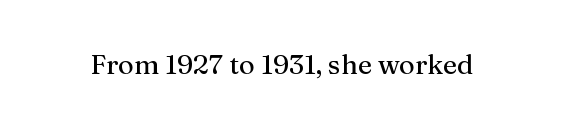
{"italic": "no", "underline": "no", "letter_spacing": "normal", "letter_spacing_em": 0.0, "glyph_px": 27}
